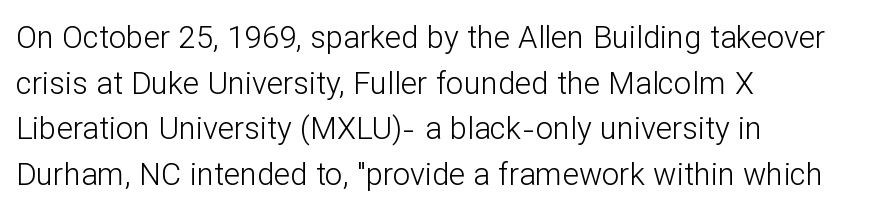
The image shows 31 px light sans-serif type, upright; set left-aligned, normal line spacing (1.47x), normal letter spacing, not underlined; low stroke contrast and a medium x-height.
